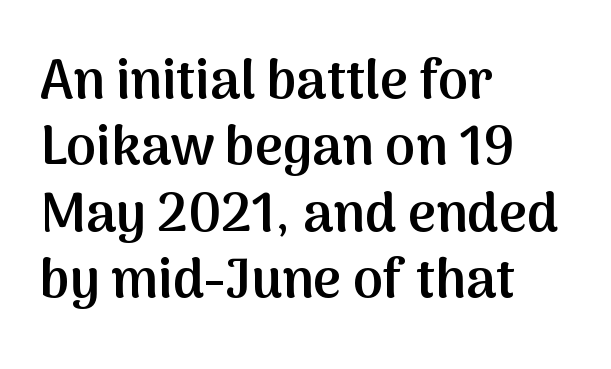
I'd call this a sans setting — the letters go barefoot. A bit beefed up — I'd call it semibold rather than bold. Every stem runs plumb, perpendicular to the baseline. You could call the tracking neutral — neither tight nor loose. Underlining? Definitely not there. This sample is left-justified, so line endings fall wherever the words run out.
